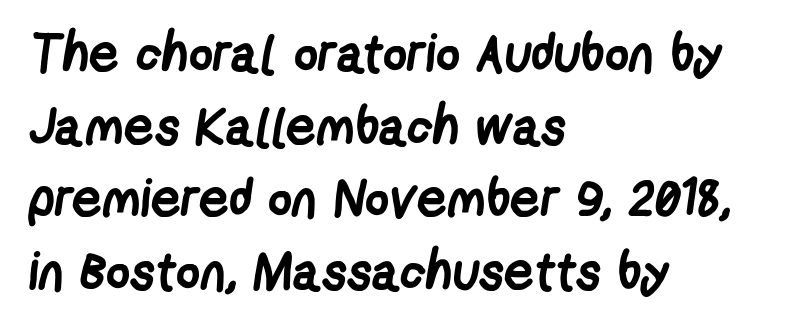
{"serif": "no", "bold": "yes", "weight": "semibold", "width": "condensed", "stroke_contrast": "low", "x_height": "medium", "monospaced": "no", "underline": "no", "align": "left", "line_spacing": "normal", "line_spacing_ratio": 1.37, "letter_spacing": "normal", "letter_spacing_em": 0.0, "glyph_px": 53}
